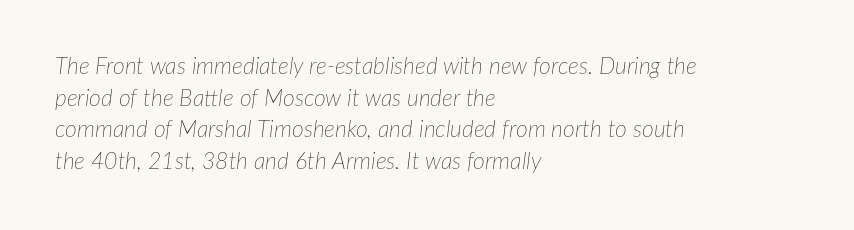
Q: Is the text bold? A: No.
Q: Is the text italic (slanted)? A: Yes, it leans right by about 7 degrees.
Q: Is the text underlined? A: No.
Q: How is the paragraph aligned? A: Left-aligned.
Q: Is the spacing between letters normal or unusually wide? A: Normal.
Q: Is the spacing between lines tight, normal or loose? A: Normal.
